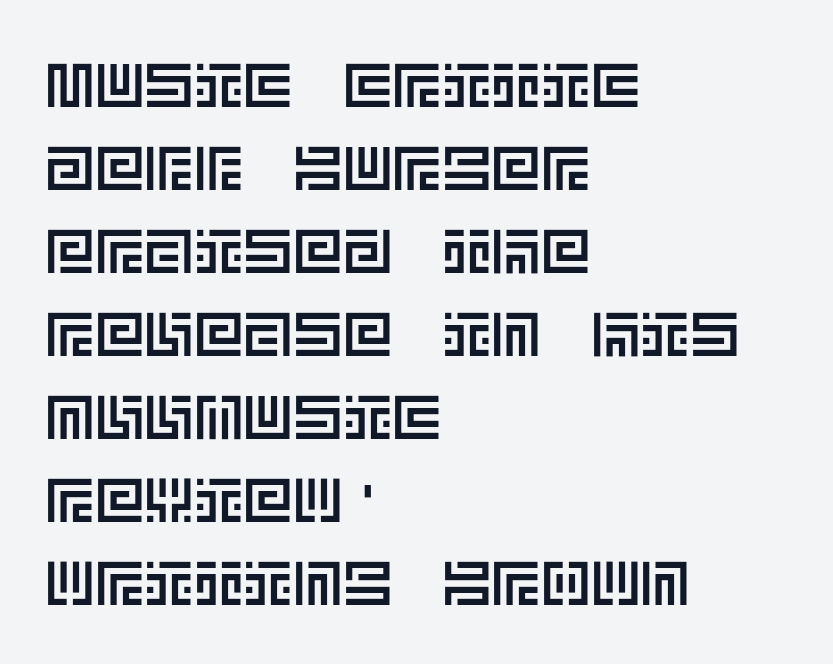
The image shows 62 px text type, upright; set left-aligned, normal line spacing (1.34x), normal letter spacing, not underlined; a large x-height.
